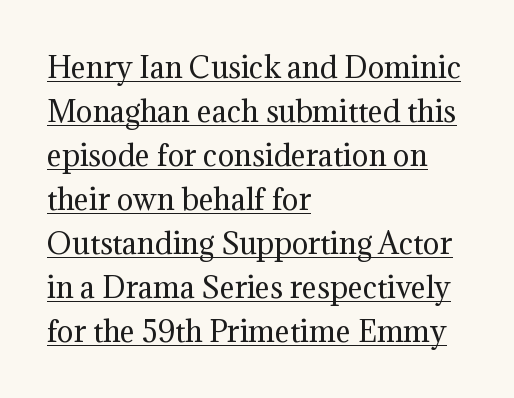
Q: Is the text bold? A: No.
Q: Is the text italic (slanted)? A: No, it is upright.
Q: Is the typeface a serif or a sans-serif typeface? A: Serif.
Q: Is the text underlined? A: Yes.
Q: How is the paragraph aligned? A: Left-aligned.
Q: Is the spacing between letters normal or unusually wide? A: Normal.
Q: Is the spacing between lines tight, normal or loose? A: Normal.
Q: Width (condensed, normal, or wide)? A: Normal.
Q: Stroke contrast? A: Medium.
Q: x-height? A: Medium.
Q: Monospaced? A: No.
